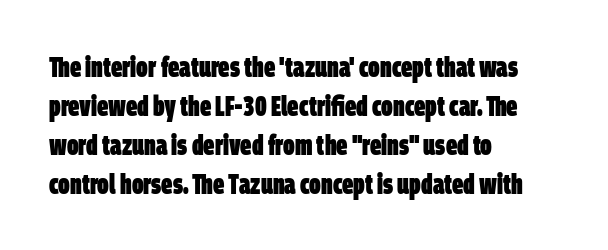
Q: Is the text bold? A: Yes.
Q: Is the typeface a serif or a sans-serif typeface? A: Sans-serif.
Q: Is the text underlined? A: No.
Q: How is the paragraph aligned? A: Left-aligned.
Q: Is the spacing between letters normal or unusually wide? A: Normal.
Q: Is the spacing between lines tight, normal or loose? A: Normal.
Q: Width (condensed, normal, or wide)? A: Condensed.
Q: Stroke contrast? A: Low.
Q: x-height? A: Large.
Q: Monospaced? A: No.
